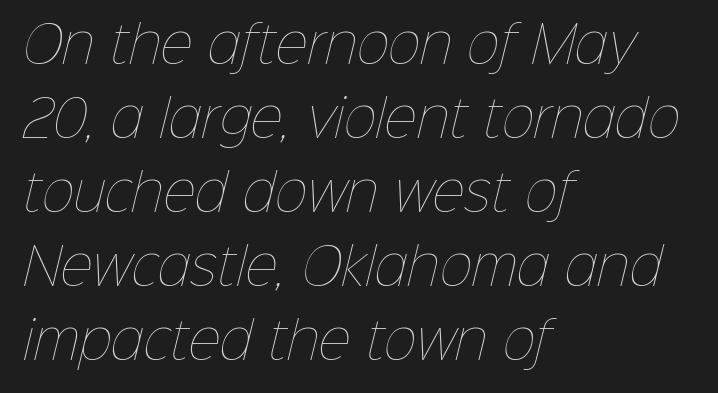
Q: Is the text bold? A: No.
Q: Is the text underlined? A: No.
Q: How is the paragraph aligned? A: Left-aligned.
Q: Is the spacing between letters normal or unusually wide? A: Normal.
Q: Is the spacing between lines tight, normal or loose? A: Normal.
Q: Width (condensed, normal, or wide)? A: Normal.
Q: Stroke contrast? A: Low.
Q: x-height? A: Medium.
Q: Monospaced? A: No.
